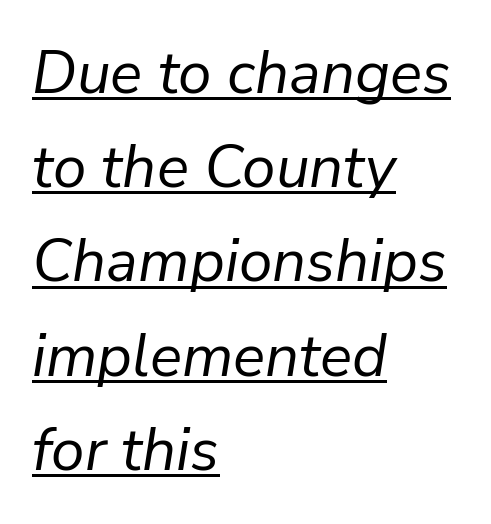
{"italic": "yes", "lean": "right", "slant_degrees": 9, "bold": "no", "weight": "regular", "width": "normal", "stroke_contrast": "low", "x_height": "medium", "monospaced": "no", "underline": "yes", "align": "left", "line_spacing": "normal", "line_spacing_ratio": 1.57, "letter_spacing": "normal", "letter_spacing_em": 0.0, "glyph_px": 60}
